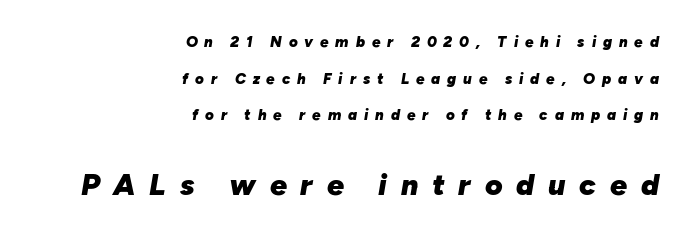
{"italic": "yes", "lean": "right", "slant_degrees": 10, "bold": "yes", "weight": "heavy", "width": "normal", "stroke_contrast": "low", "x_height": "medium", "monospaced": "no", "underline": "no", "align": "right", "line_spacing": "loose", "line_spacing_ratio": 2.44, "letter_spacing": "wide", "letter_spacing_em": 0.46, "larger_block": "second", "size_ratio": 2.0, "glyph_px": 30}
